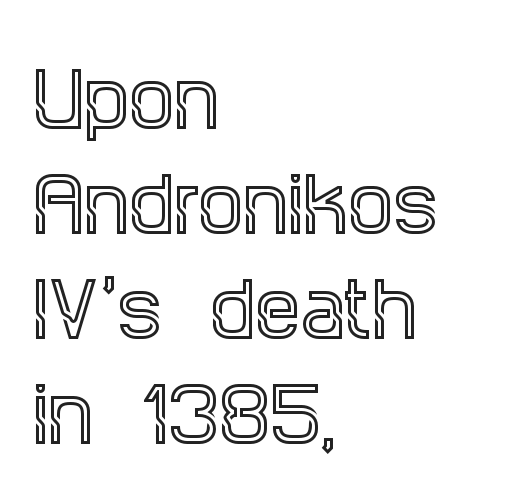
{"serif": "yes", "italic": "no", "width": "condensed", "x_height": "large", "monospaced": "no", "underline": "no", "align": "left", "line_spacing": "normal", "line_spacing_ratio": 1.46, "letter_spacing": "normal", "letter_spacing_em": 0.0, "glyph_px": 72}
